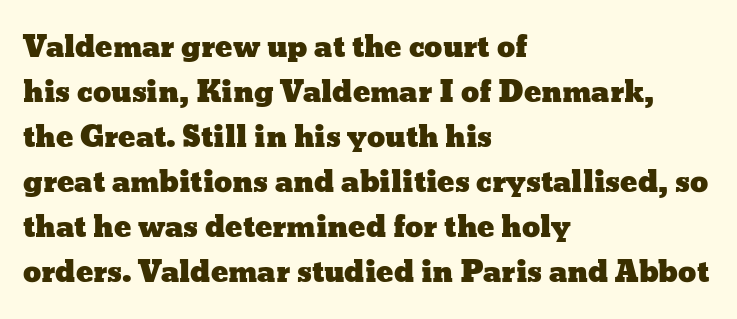
Q: Is the text italic (slanted)? A: No, it is upright.
Q: Is the text underlined? A: No.
Q: How is the paragraph aligned? A: Left-aligned.
Q: Is the spacing between letters normal or unusually wide? A: Normal.
Q: Is the spacing between lines tight, normal or loose? A: Normal.
Q: Width (condensed, normal, or wide)? A: Wide.
Q: Stroke contrast? A: Low.
Q: x-height? A: Medium.
Q: Monospaced? A: No.
